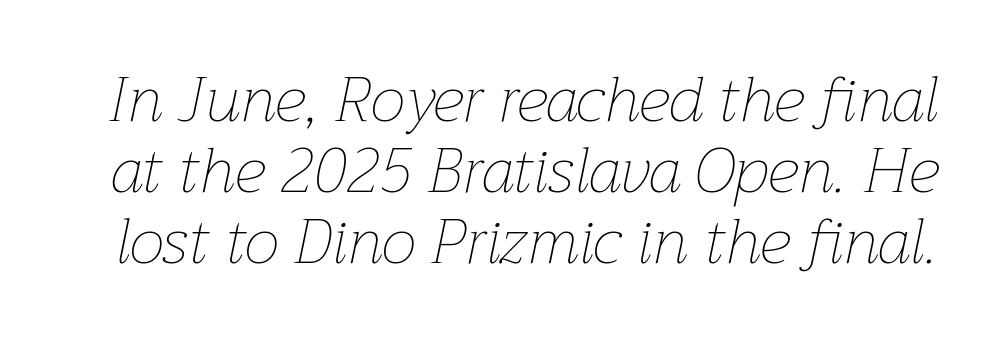
Q: Is the text bold? A: No.
Q: Is the text italic (slanted)? A: Yes, it leans right by about 12 degrees.
Q: Is the text underlined? A: No.
Q: Is the spacing between letters normal or unusually wide? A: Normal.
Q: Is the spacing between lines tight, normal or loose? A: Tight.
Q: Width (condensed, normal, or wide)? A: Normal.
Q: Stroke contrast? A: Low.
Q: x-height? A: Medium.
Q: Monospaced? A: No.
